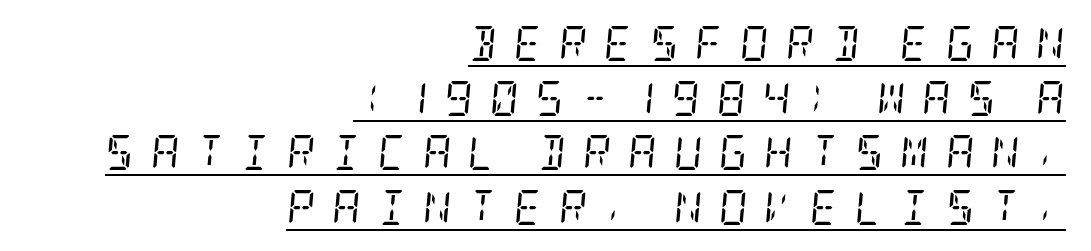
The image shows 35 px regular-weight, condensed serif type, italic (leaning right); set right-aligned, normal line spacing (1.56x), unusually wide letter spacing (+0.48 em), underlined; low stroke contrast and a large x-height.
